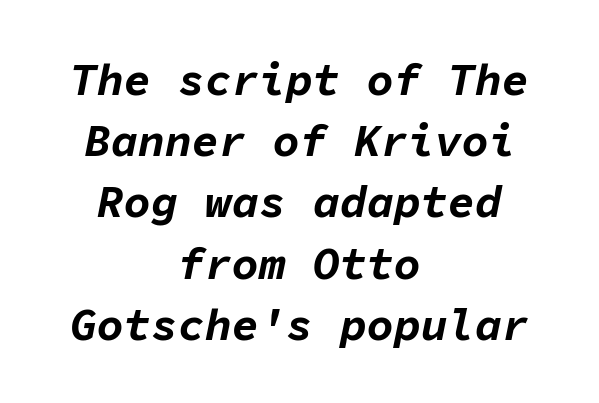
Letters rest on an invisible, unmarked baseline. Spacing verdict: monospaced, one width for all characters. Spacing between characters is what you'd get straight out of the box. Successive baselines arrive at the customary interval.
